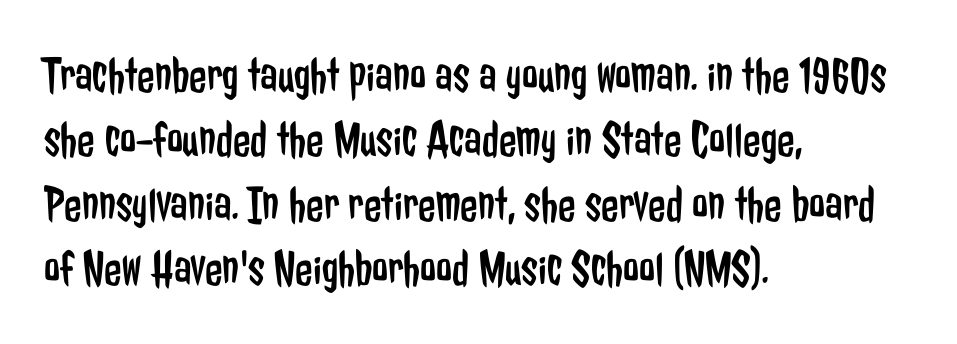
Q: Is the text bold? A: No.
Q: Is the text italic (slanted)? A: No, it is upright.
Q: Is the typeface a serif or a sans-serif typeface? A: Sans-serif.
Q: Is the text underlined? A: No.
Q: How is the paragraph aligned? A: Left-aligned.
Q: Is the spacing between letters normal or unusually wide? A: Normal.
Q: Is the spacing between lines tight, normal or loose? A: Normal.
Q: Width (condensed, normal, or wide)? A: Condensed.
Q: Stroke contrast? A: Low.
Q: x-height? A: Medium.
Q: Monospaced? A: No.
